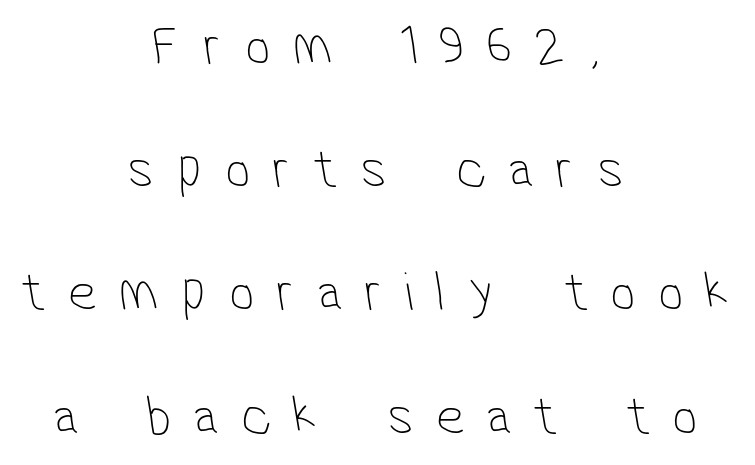
{"serif": "no", "bold": "no", "weight": "thin", "width": "condensed", "stroke_contrast": "low", "x_height": "medium", "monospaced": "no", "underline": "no", "align": "center", "line_spacing": "loose", "line_spacing_ratio": 2.2, "letter_spacing": "wide", "letter_spacing_em": 0.4, "glyph_px": 56}
